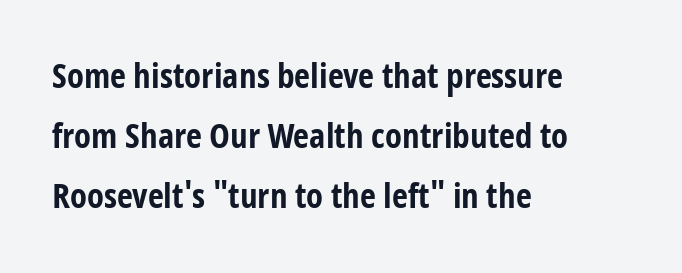
The horizontal fit of the characters is conventional and even. The face used here has the dense, thick strokes of a bold. Style check: upright. Varying glyph widths throughout — classic text-font behaviour.
